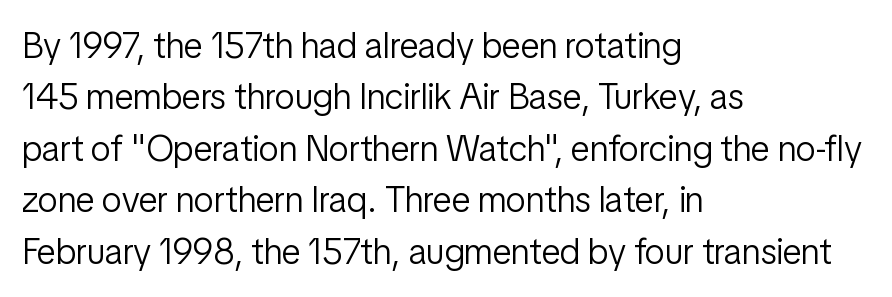
Q: Is the text bold? A: No.
Q: Is the text italic (slanted)? A: No, it is upright.
Q: Is the typeface a serif or a sans-serif typeface? A: Sans-serif.
Q: Is the text underlined? A: No.
Q: How is the paragraph aligned? A: Left-aligned.
Q: Is the spacing between letters normal or unusually wide? A: Normal.
Q: Is the spacing between lines tight, normal or loose? A: Normal.
Q: Width (condensed, normal, or wide)? A: Condensed.
Q: Stroke contrast? A: Low.
Q: x-height? A: Medium.
Q: Monospaced? A: No.
